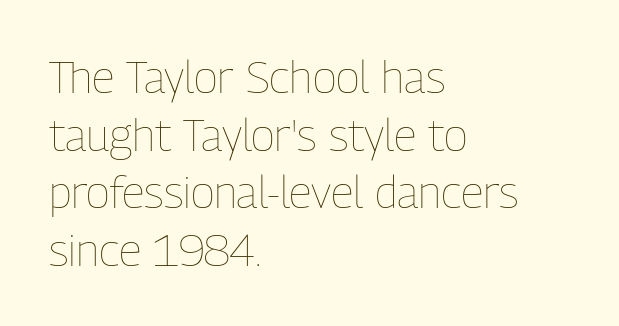
Glance below the letters and you will spot only blank space. The letterforms sit shoulder to shoulder at normal distance. The rows are spaced the way most documents space them. The letters advance in unequal steps, a hallmark of proportional type. The lettering stays uniformly vertical, giving the passage a roman look.
